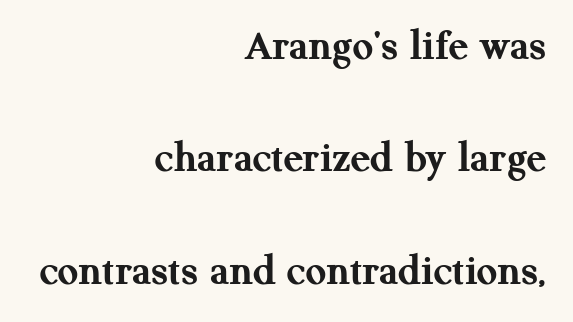
{"serif": "yes", "italic": "no", "bold": "yes", "weight": "semibold", "width": "normal", "stroke_contrast": "medium", "x_height": "medium", "monospaced": "no", "underline": "no", "align": "right", "line_spacing": "loose", "line_spacing_ratio": 2.5, "letter_spacing": "normal", "letter_spacing_em": 0.0, "glyph_px": 45}
